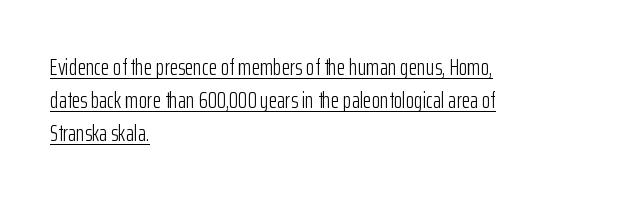
The image shows 22 px text type, upright; set left-aligned, normal line spacing (1.49x), normal letter spacing, underlined.
